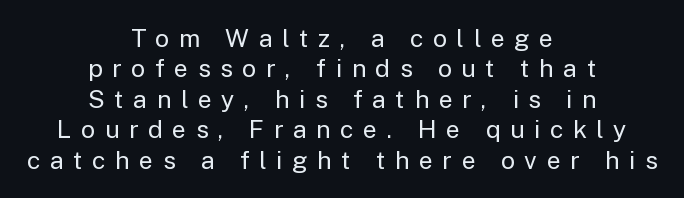
The image shows 25 px text type, upright; set centered, line spacing 1.22x, unusually wide letter spacing (+0.38 em), not underlined.
